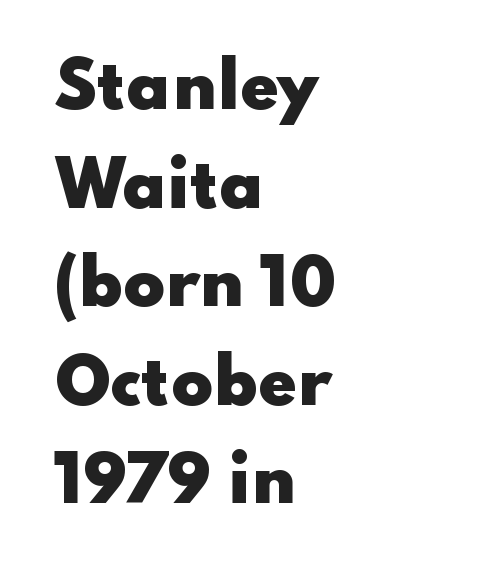
Q: Is the text bold? A: Yes.
Q: Is the text italic (slanted)? A: No, it is upright.
Q: Is the typeface a serif or a sans-serif typeface? A: Sans-serif.
Q: Is the text underlined? A: No.
Q: How is the paragraph aligned? A: Left-aligned.
Q: Is the spacing between letters normal or unusually wide? A: Normal.
Q: Is the spacing between lines tight, normal or loose? A: Normal.
Q: Width (condensed, normal, or wide)? A: Wide.
Q: Stroke contrast? A: Low.
Q: x-height? A: Small.
Q: Monospaced? A: No.
